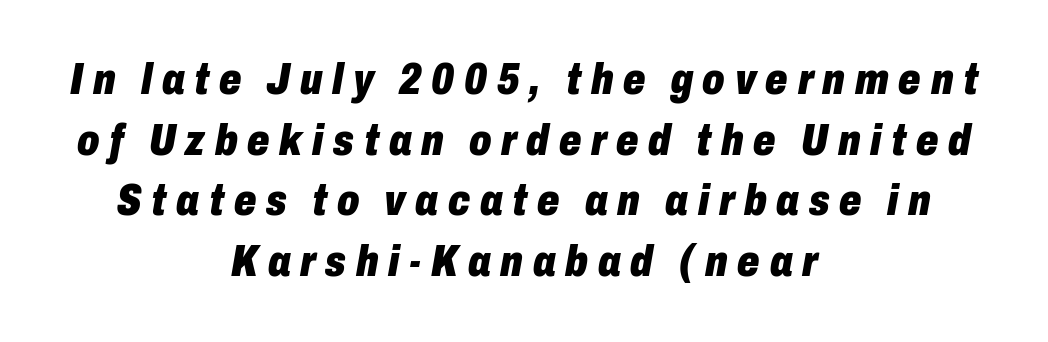
Q: Is the text bold? A: Yes.
Q: Is the text italic (slanted)? A: Yes, it leans right by about 10 degrees.
Q: Is the text underlined? A: No.
Q: How is the paragraph aligned? A: Centered.
Q: Is the spacing between letters normal or unusually wide? A: Unusually wide.
Q: Is the spacing between lines tight, normal or loose? A: Normal.
Q: Width (condensed, normal, or wide)? A: Condensed.
Q: Stroke contrast? A: Low.
Q: x-height? A: Medium.
Q: Monospaced? A: No.
